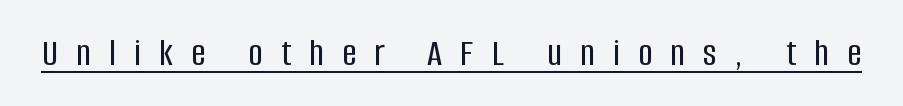
Does the lettering tilt? It doesn't — this is upright. Compared with undecorated copy, this sample adds a rule below the words. The letters advance in unequal steps, a hallmark of proportional type. Is this a sans? Yes — the strokes have no serifs. The letters are spread apart with noticeably loose tracking.
